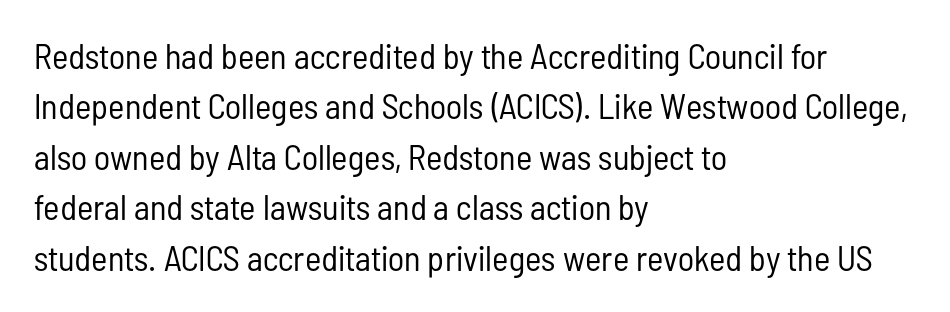
{"serif": "no", "italic": "no", "bold": "no", "weight": "regular", "width": "condensed", "stroke_contrast": "low", "x_height": "medium", "monospaced": "no", "underline": "no", "align": "left", "line_spacing": "normal", "line_spacing_ratio": 1.44, "letter_spacing": "normal", "letter_spacing_em": 0.0, "glyph_px": 35}
